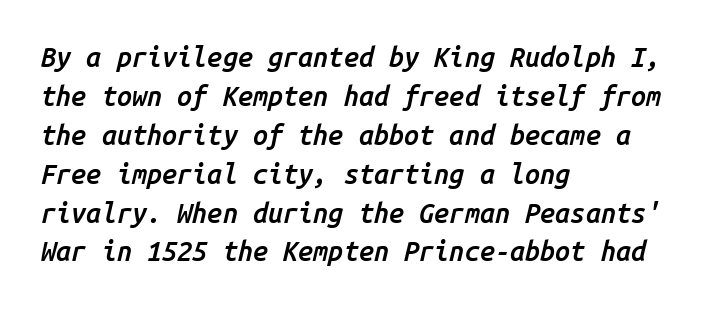
These lines keep a tight, regular rhythm from letter to letter. Evenly set lines give the paragraph a standard silhouette. The sample has been set in demibold, a notch under bold. Looking at the ascenders, they clearly lean. Every row of glyphs begins at an identical x-position on the left. Nobody drew a line under any word here.
